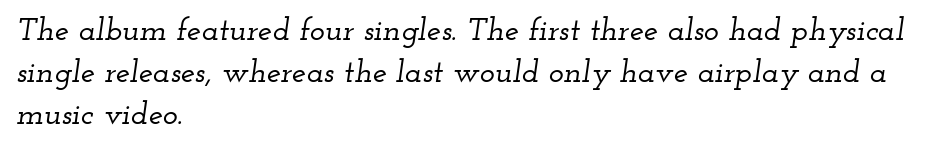
Q: Is the text italic (slanted)? A: Yes, it leans right by about 12 degrees.
Q: Is the typeface a serif or a sans-serif typeface? A: Serif.
Q: Is the text underlined? A: No.
Q: How is the paragraph aligned? A: Left-aligned.
Q: Is the spacing between letters normal or unusually wide? A: Normal.
Q: Is the spacing between lines tight, normal or loose? A: Normal.
Q: Width (condensed, normal, or wide)? A: Wide.
Q: Stroke contrast? A: Low.
Q: x-height? A: Small.
Q: Monospaced? A: No.
